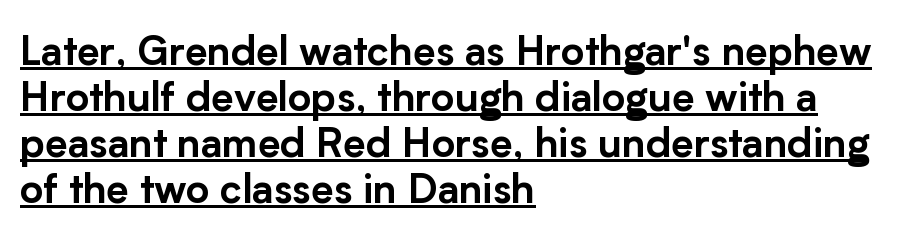
The image shows 40 px sans-serif type, upright; set left-aligned, tight line spacing (1.15x), normal letter spacing, underlined; low stroke contrast and a medium x-height.
